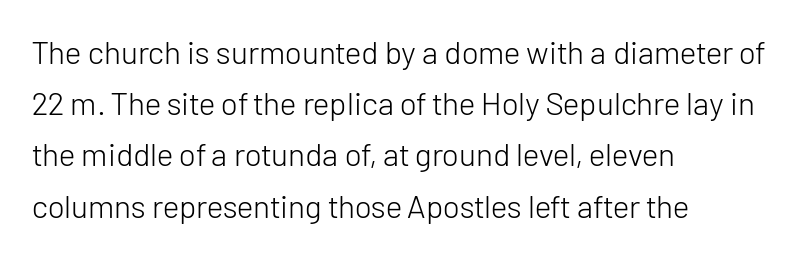
The space between consecutive lines is moderate. Look at the bottom of the vertical strokes: they stop flat, with no serifs. Horizontally, the lines are justified to the leading edge only. Do the characters align in a grid? No, the font is proportional.
